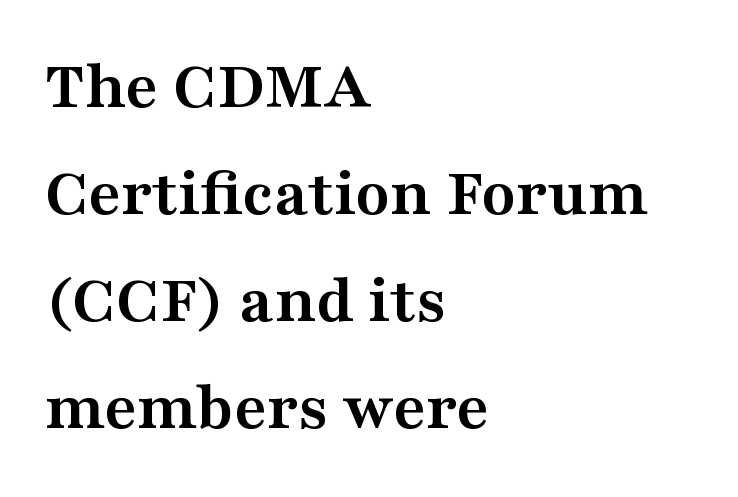
{"serif": "yes", "italic": "no", "bold": "yes", "weight": "semibold", "width": "wide", "stroke_contrast": "medium", "x_height": "medium", "monospaced": "no", "underline": "no", "align": "left", "line_spacing": "normal", "line_spacing_ratio": 1.53, "letter_spacing": "normal", "letter_spacing_em": 0.0, "glyph_px": 70}
